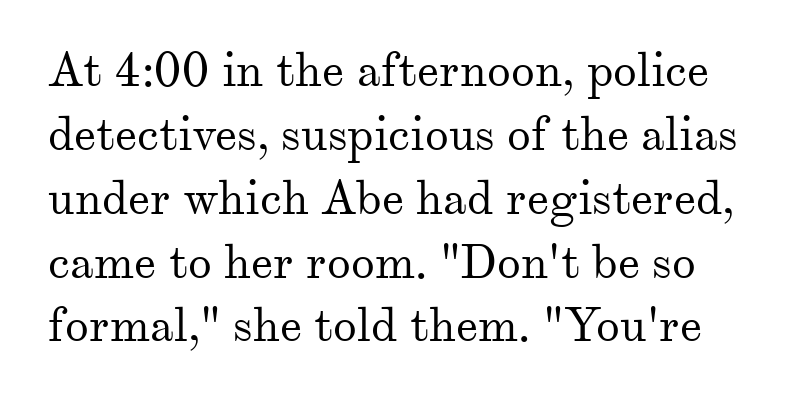
The image shows 48 px regular-weight serif type, upright; set normal line spacing (1.33x), normal letter spacing, not underlined; medium stroke contrast and a small x-height.
